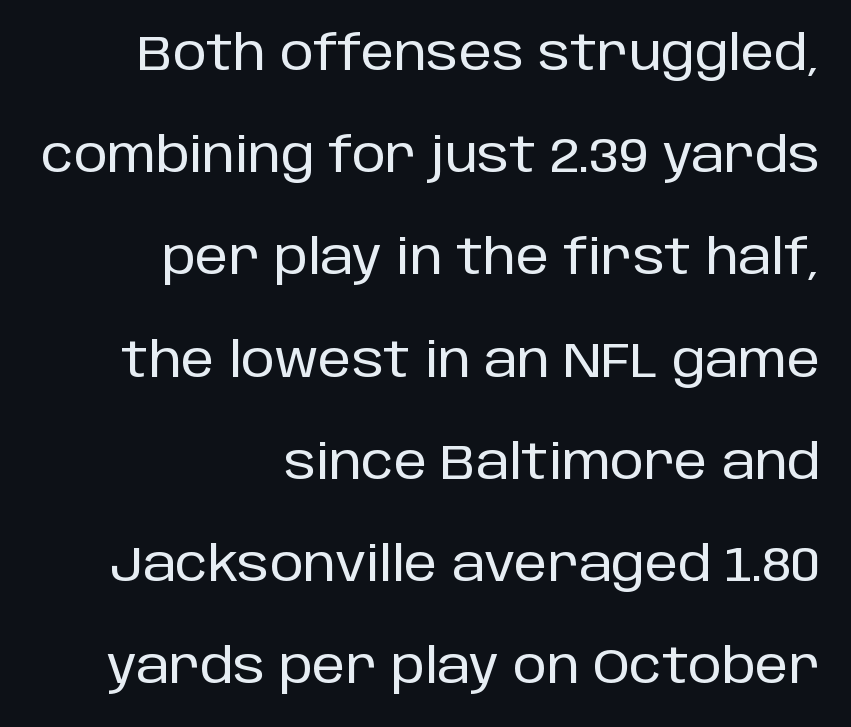
{"serif": "no", "italic": "no", "width": "normal", "stroke_contrast": "low", "x_height": "large", "monospaced": "no", "underline": "no", "align": "right", "line_spacing": "loose", "line_spacing_ratio": 2.13, "letter_spacing": "normal", "letter_spacing_em": 0.0, "glyph_px": 48}
